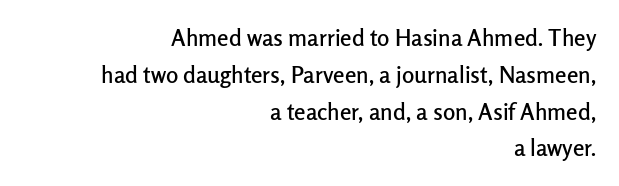
Default kerning and tracking; the words read as compact shapes. Line endings align vertically; line beginnings do not. Descenders hang freely into open space. Compared with typical paragraphs, the rows here are spaced about the same. The font's upright variant was chosen for this text.
